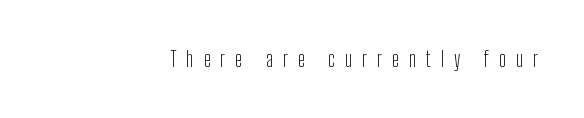
The image shows 21 px text type, upright; set right-aligned, unusually wide letter spacing (+0.47 em), not underlined.
